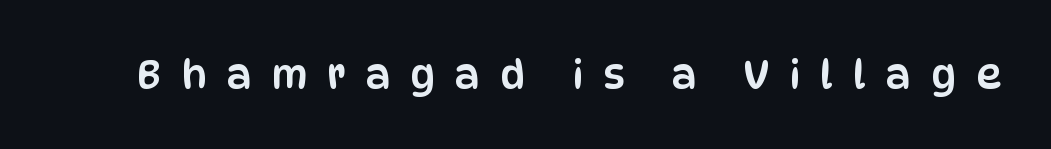
The image shows 40 px condensed sans-serif type, upright; set unusually wide letter spacing (+0.49 em), not underlined; low stroke contrast and a large x-height.
